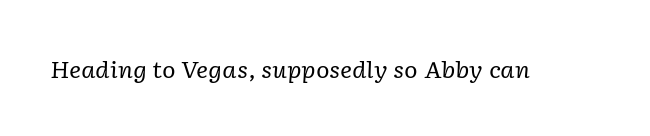
{"italic": "yes", "lean": "right", "slant_degrees": 2, "bold": "no", "underline": "no", "letter_spacing": "normal", "letter_spacing_em": 0.0, "glyph_px": 23}
